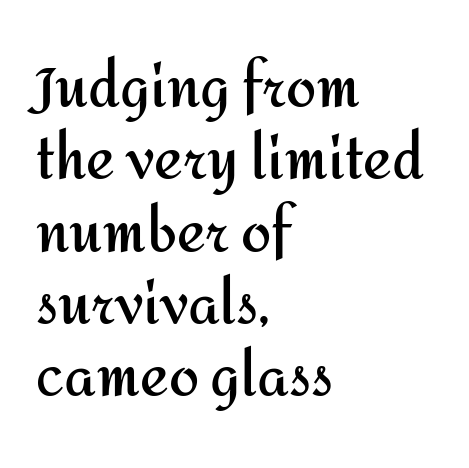
Q: Is the text bold? A: Yes.
Q: Is the text italic (slanted)? A: No, it is upright.
Q: Is the typeface a serif or a sans-serif typeface? A: Sans-serif.
Q: Is the text underlined? A: No.
Q: How is the paragraph aligned? A: Left-aligned.
Q: Is the spacing between letters normal or unusually wide? A: Normal.
Q: Is the spacing between lines tight, normal or loose? A: Normal.
Q: Width (condensed, normal, or wide)? A: Normal.
Q: Stroke contrast? A: Medium.
Q: x-height? A: Medium.
Q: Monospaced? A: No.
